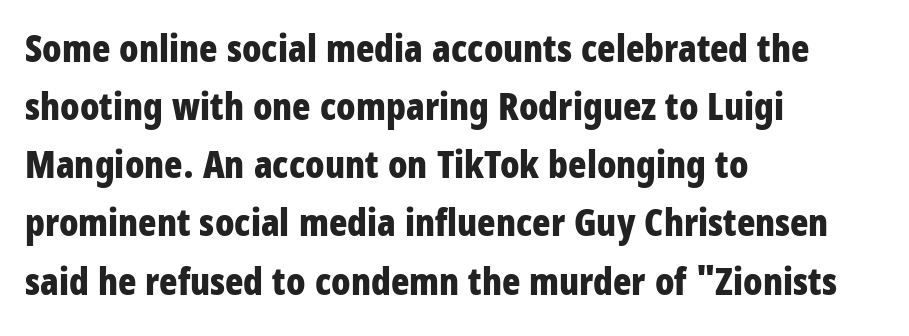
Q: Is the text bold? A: Yes.
Q: Is the text italic (slanted)? A: No, it is upright.
Q: Is the typeface a serif or a sans-serif typeface? A: Sans-serif.
Q: Is the text underlined? A: No.
Q: How is the paragraph aligned? A: Left-aligned.
Q: Is the spacing between letters normal or unusually wide? A: Normal.
Q: Is the spacing between lines tight, normal or loose? A: Normal.
Q: Width (condensed, normal, or wide)? A: Condensed.
Q: Stroke contrast? A: Low.
Q: x-height? A: Large.
Q: Monospaced? A: No.
